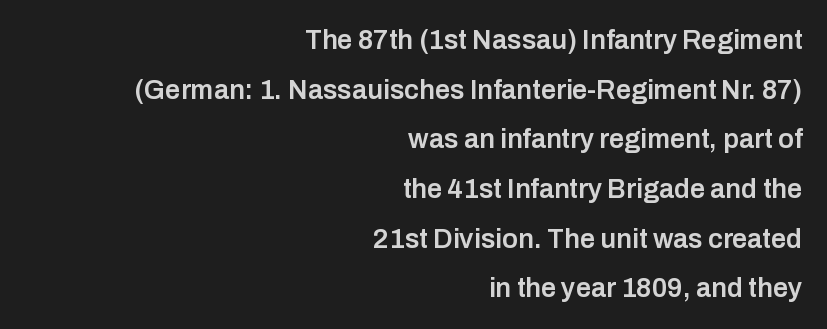
Q: Is the text bold? A: Semi-bold.
Q: Is the text italic (slanted)? A: No, it is upright.
Q: Is the text underlined? A: No.
Q: How is the paragraph aligned? A: Right-aligned.
Q: Is the spacing between letters normal or unusually wide? A: Normal.
